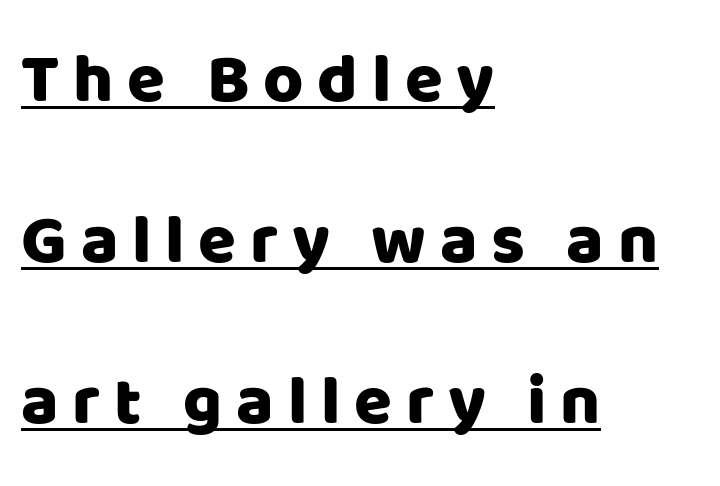
The image shows 69 px sans-serif type, upright; set left-aligned, loose line spacing (2.33x), unusually wide letter spacing (+0.2 em), underlined; low stroke contrast and a large x-height.
